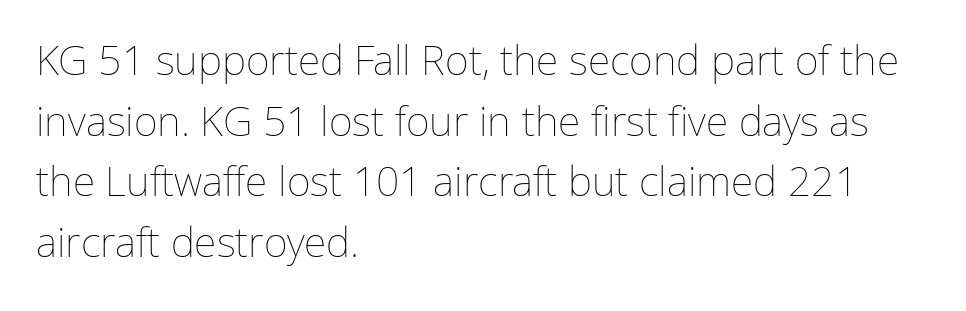
Q: Is the text bold? A: No.
Q: Is the text italic (slanted)? A: No, it is upright.
Q: Is the text underlined? A: No.
Q: How is the paragraph aligned? A: Left-aligned.
Q: Is the spacing between letters normal or unusually wide? A: Normal.
Q: Is the spacing between lines tight, normal or loose? A: Normal.
Q: Width (condensed, normal, or wide)? A: Normal.
Q: Stroke contrast? A: Low.
Q: x-height? A: Medium.
Q: Monospaced? A: No.
